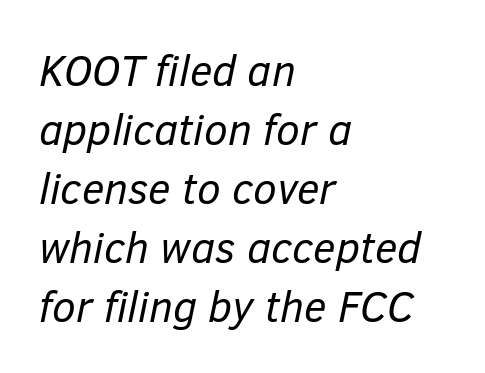
{"italic": "yes", "lean": "right", "slant_degrees": 12, "bold": "no", "weight": "regular", "width": "normal", "stroke_contrast": "low", "x_height": "medium", "monospaced": "no", "underline": "no", "align": "left", "line_spacing": "normal", "line_spacing_ratio": 1.37, "letter_spacing": "normal", "letter_spacing_em": 0.0, "glyph_px": 43}
